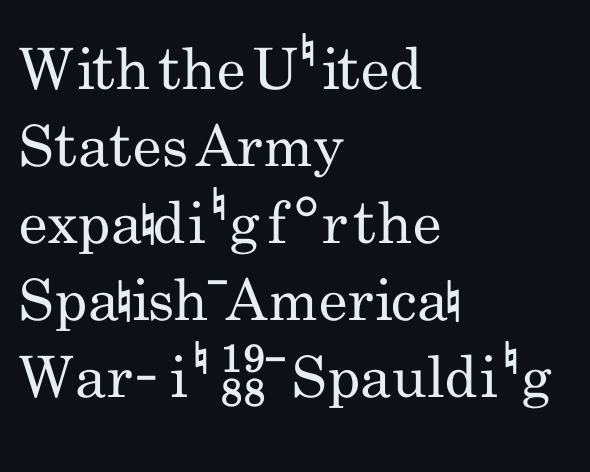
{"serif": "no", "italic": "no", "bold": "no", "weight": "regular", "width": "condensed", "stroke_contrast": "low", "x_height": "small", "monospaced": "no", "underline": "no", "align": "left", "line_spacing": "normal", "line_spacing_ratio": 1.35, "letter_spacing": "normal", "letter_spacing_em": 0.0, "glyph_px": 57}
